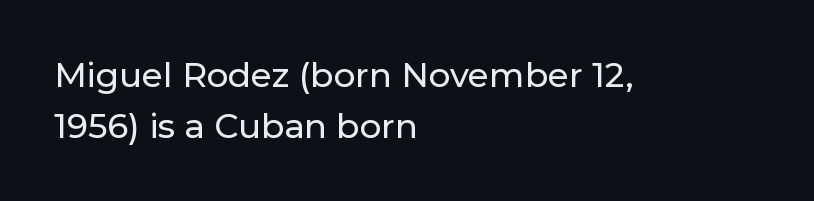
Q: Is the text italic (slanted)? A: No, it is upright.
Q: Is the typeface a serif or a sans-serif typeface? A: Sans-serif.
Q: Is the text underlined? A: No.
Q: How is the paragraph aligned? A: Left-aligned.
Q: Is the spacing between letters normal or unusually wide? A: Normal.
Q: Is the spacing between lines tight, normal or loose? A: Normal.
Q: Width (condensed, normal, or wide)? A: Normal.
Q: Stroke contrast? A: Low.
Q: x-height? A: Medium.
Q: Monospaced? A: No.
